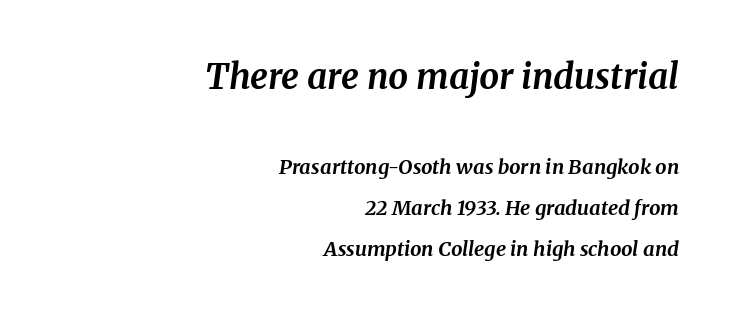
This sample uses a serif face. These words are printed bold, with thick strokes throughout. Teacher's note: observe the even right margin — that is flush-right alignment. Baseline-to-baseline distance is far greater than the letter height.
